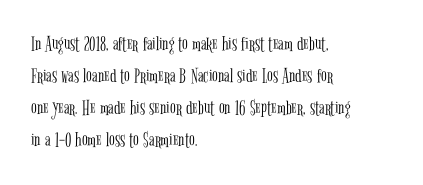
Is the block centered? No — it sits flush against the left margin. Honestly, the row spacing looks completely unremarkable. Check under the words: just untouched page. Ascenders rise straight up at ninety degrees. Nobody touched the tracking dial on this one.
